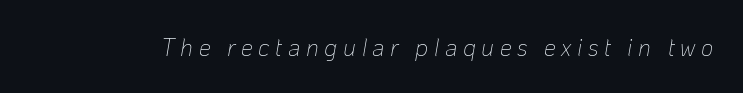
The image shows 24 px text type, italic (leaning right); set unusually wide letter spacing (+0.23 em), not underlined.
